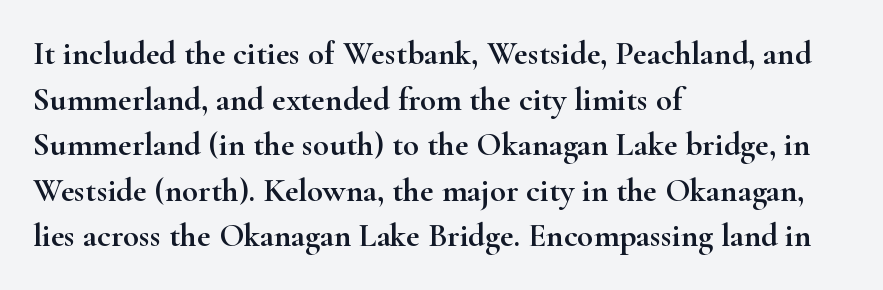
Line beginnings align vertically; line endings do not. Just letters on the line, the space beneath them empty. The rendering uses a moderate line-height, typical for paragraphs. Posture: vertical.
